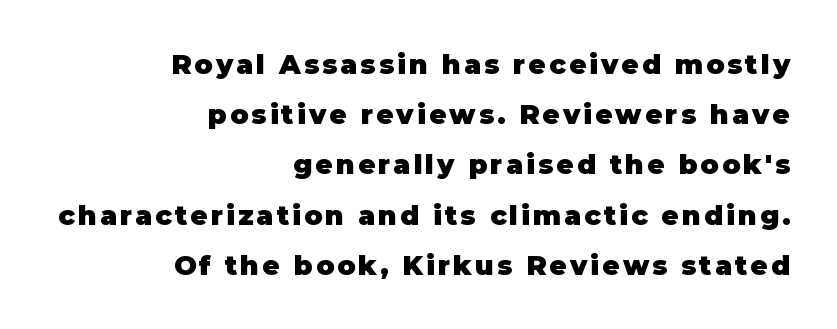
One-word summary of the alignment: right. Strong, thick strokes mark this as bold type. The specimen omits any rule beneath the text block's lines. The letters stand straight up with perfectly vertical stems.
